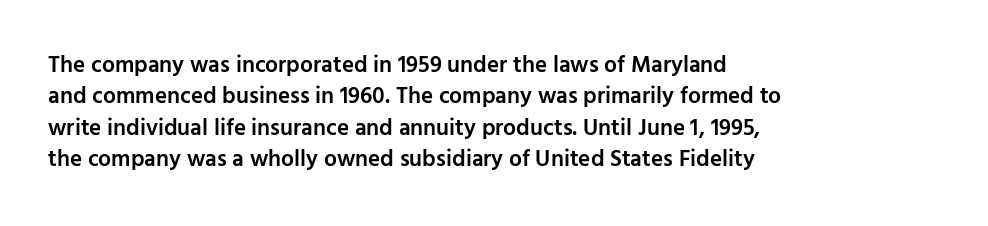
Q: Is the text bold? A: Semi-bold.
Q: Is the text italic (slanted)? A: No, it is upright.
Q: Is the text underlined? A: No.
Q: How is the paragraph aligned? A: Left-aligned.
Q: Is the spacing between letters normal or unusually wide? A: Normal.
Q: Is the spacing between lines tight, normal or loose? A: Normal.
